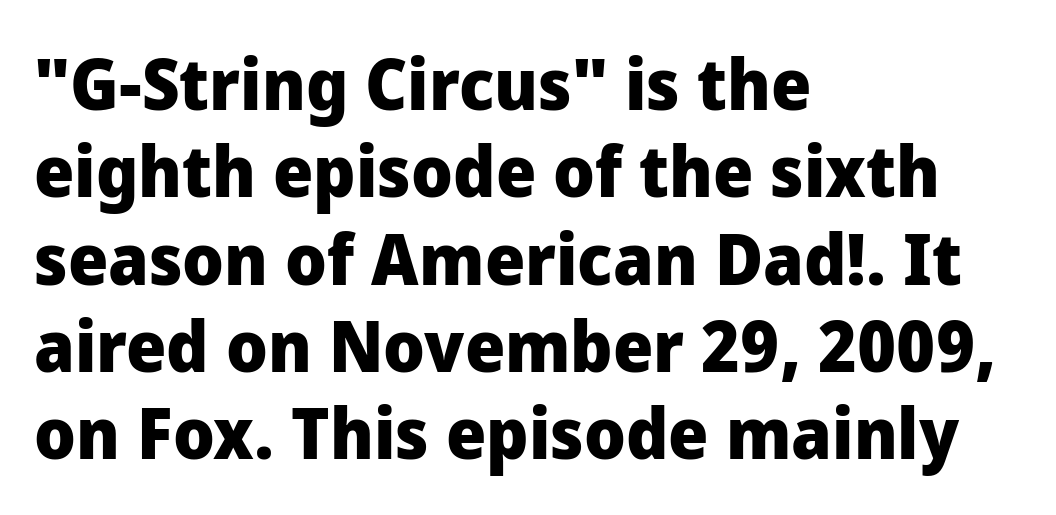
Q: Is the text bold? A: Yes.
Q: Is the text italic (slanted)? A: No, it is upright.
Q: Is the typeface a serif or a sans-serif typeface? A: Sans-serif.
Q: Is the text underlined? A: No.
Q: How is the paragraph aligned? A: Left-aligned.
Q: Is the spacing between letters normal or unusually wide? A: Normal.
Q: Width (condensed, normal, or wide)? A: Normal.
Q: Stroke contrast? A: Low.
Q: x-height? A: Medium.
Q: Monospaced? A: No.
